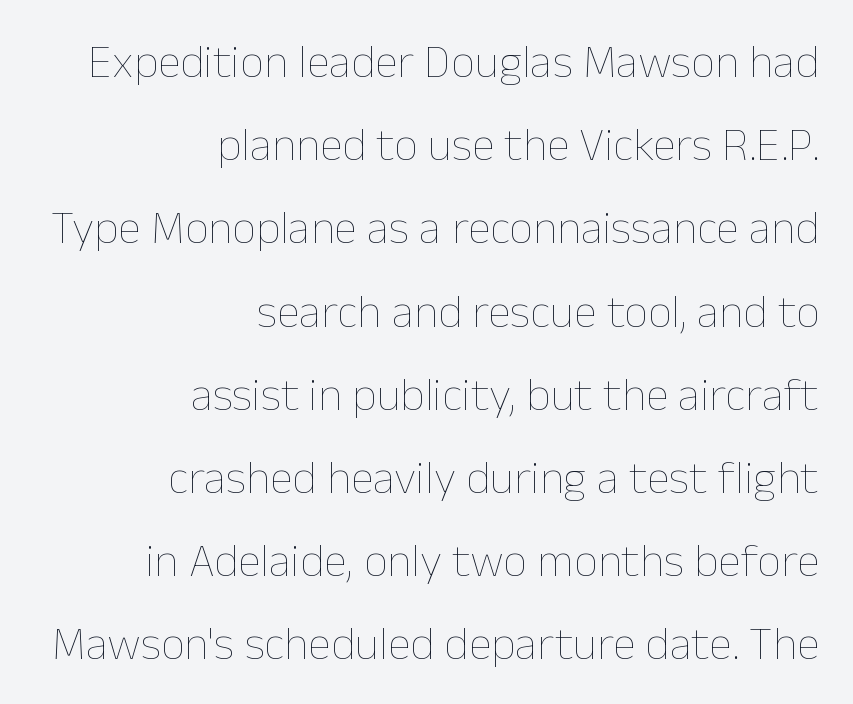
Words float on clear page, feet unadorned. Leftover space on each line is placed entirely before the opening word. Each letter keeps its own natural width here, so spacing adapts to shape. The letters look calm and open, with moderate or lighter stems. Here the glyphs are tracked normally, forming tight word shapes.
